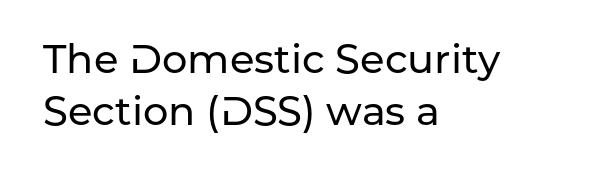
The image shows 40 px sans-serif type, upright; set left-aligned, normal line spacing (1.29x), normal letter spacing, not underlined; low stroke contrast and a medium x-height.
